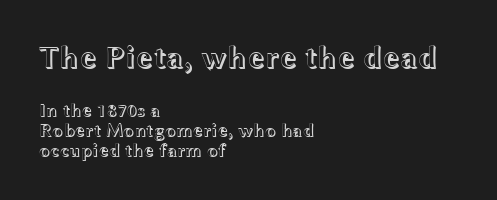
Observe the ordinary spacing: letters are neighbours, not strangers. Type size steps down from the first block to the second. Proportional: the letters do not fall into vertical columns. Is there much room between lines? No — they nearly touch.
